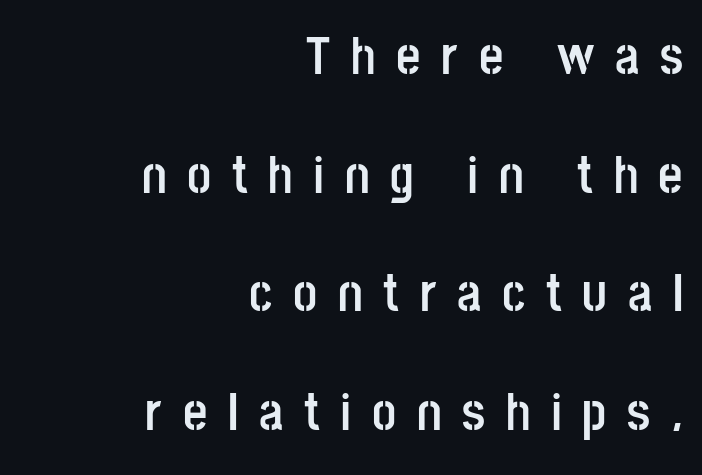
{"serif": "no", "italic": "no", "bold": "yes", "weight": "semibold", "width": "condensed", "stroke_contrast": "low", "x_height": "large", "monospaced": "no", "underline": "no", "align": "right", "line_spacing": "loose", "line_spacing_ratio": 2.24, "letter_spacing": "wide", "letter_spacing_em": 0.39, "glyph_px": 53}
